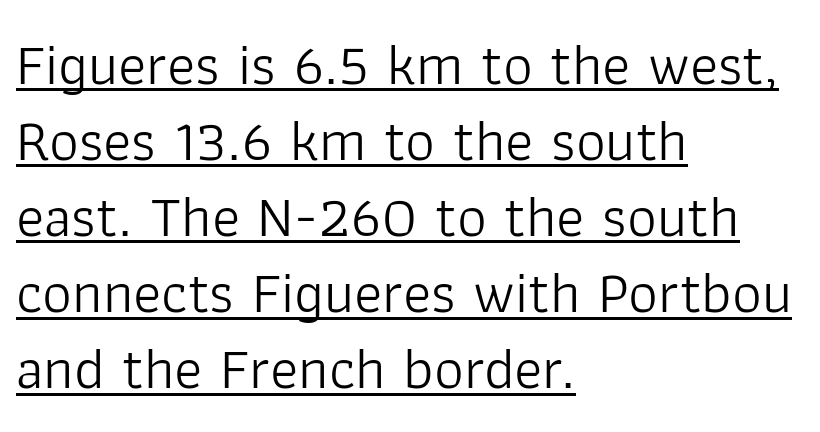
Q: Is the text bold? A: No.
Q: Is the text italic (slanted)? A: No, it is upright.
Q: Is the typeface a serif or a sans-serif typeface? A: Sans-serif.
Q: Is the text underlined? A: Yes.
Q: How is the paragraph aligned? A: Left-aligned.
Q: Is the spacing between letters normal or unusually wide? A: Normal.
Q: Is the spacing between lines tight, normal or loose? A: Normal.
Q: Width (condensed, normal, or wide)? A: Normal.
Q: Stroke contrast? A: Low.
Q: x-height? A: Medium.
Q: Monospaced? A: No.
